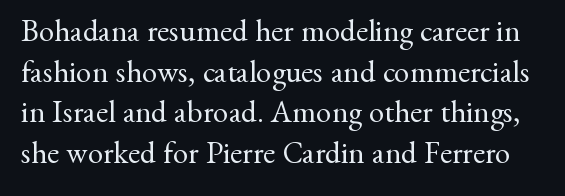
The glyphs in this specimen are seriffed. Vertical spacing — default. The passage shown is typed in a proportional face where columns would drift. Short note: letters normally spaced.
